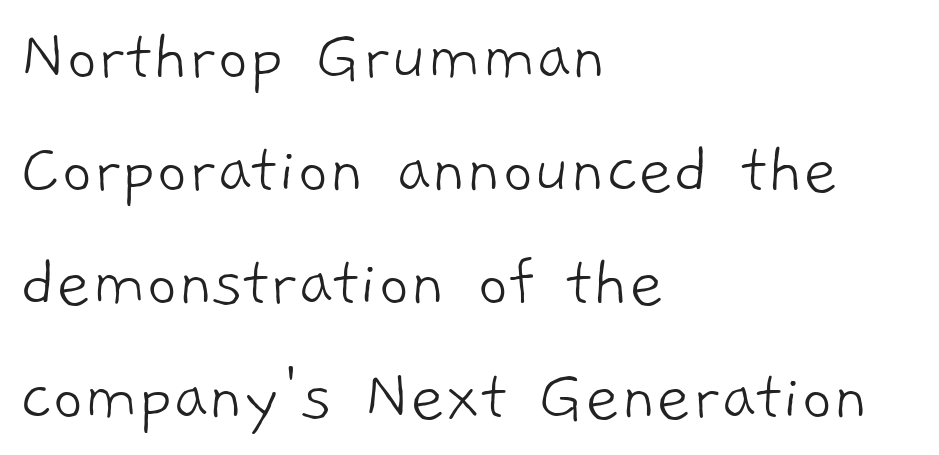
The vertical gap from one line to the next is medium. Plain, unruled lines of type. Stroke mass is kept to a normal reading level or below. The gaps between neighbouring characters are ordinary and unremarkable. The face used here is proportionally spaced, like ordinary book or web type.
